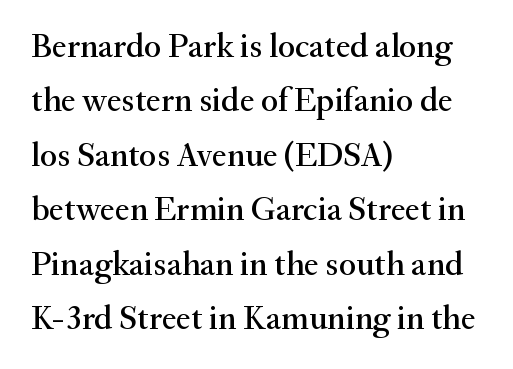
{"serif": "yes", "italic": "no", "width": "normal", "stroke_contrast": "medium", "x_height": "small", "monospaced": "no", "underline": "no", "align": "left", "line_spacing": "normal", "line_spacing_ratio": 1.6, "letter_spacing": "normal", "letter_spacing_em": 0.0, "glyph_px": 34}
